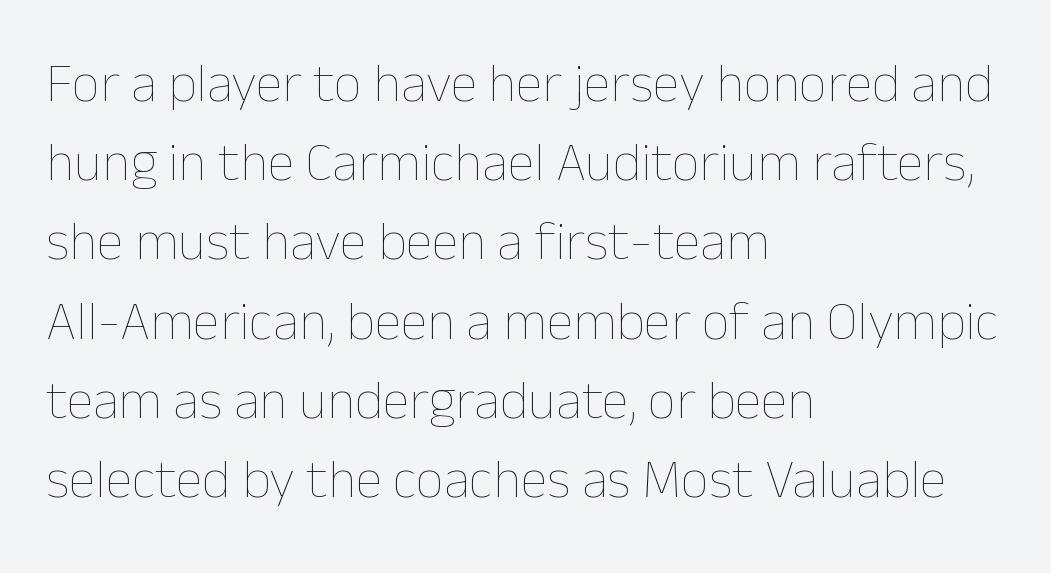
Reading down the block, your eye returns to a fixed left position each line. Students, note that the glyphs here touch the page at normal intervals. Looks like regular typesetting: each glyph gets only the width it needs. Quick note: underline off.
